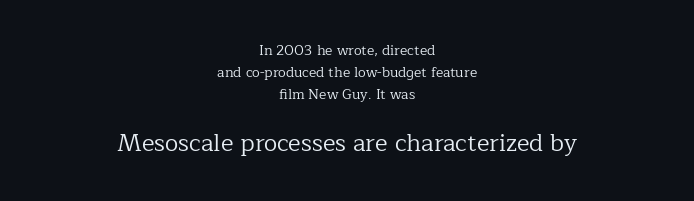
Horizontal alignment here is central, giving a formal, balanced look. Posture: straight, roman, zero tilt. Is there much room between lines? A standard amount, neither cramped nor airy. Scale increases going downward across the two blocks. Students, note that the glyphs here touch the page at normal intervals. Descender tails drop into unmarked territory.
